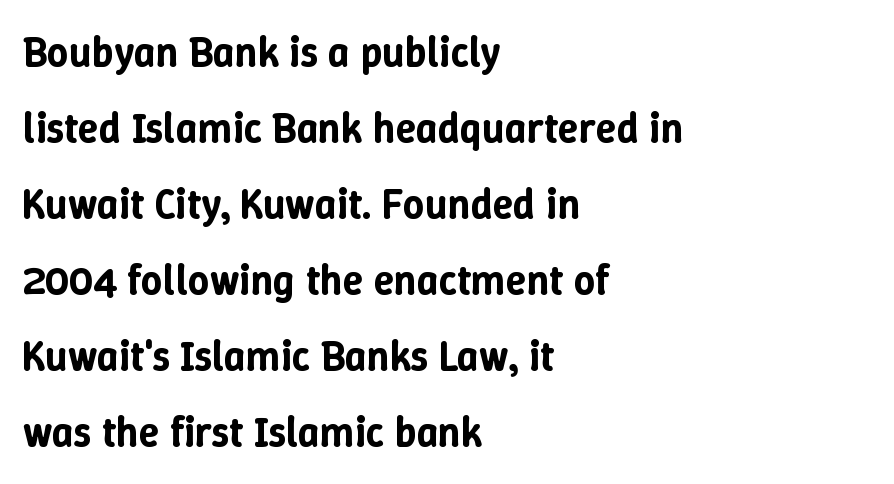
The image shows 42 px text type, upright; set left-aligned, line spacing 1.81x, normal letter spacing, not underlined; low stroke contrast and a medium x-height.
